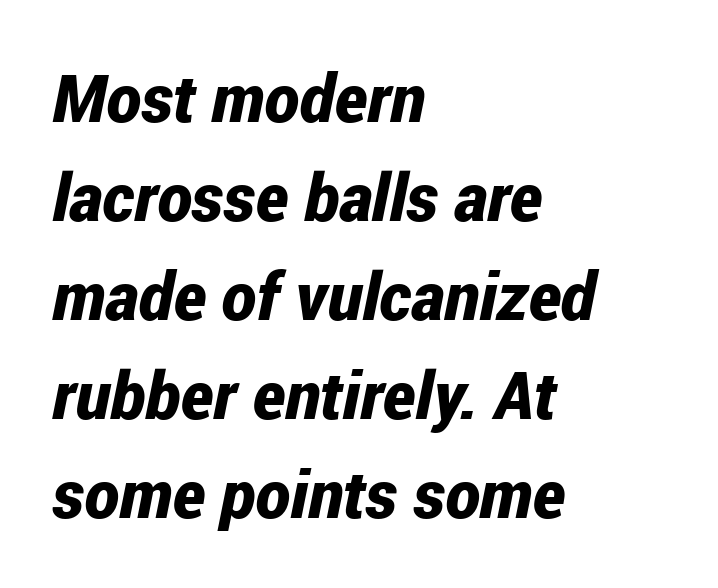
The image shows 66 px bold, condensed type, italic (leaning right); set left-aligned, normal line spacing (1.5x), normal letter spacing, not underlined; low stroke contrast and a medium x-height.
